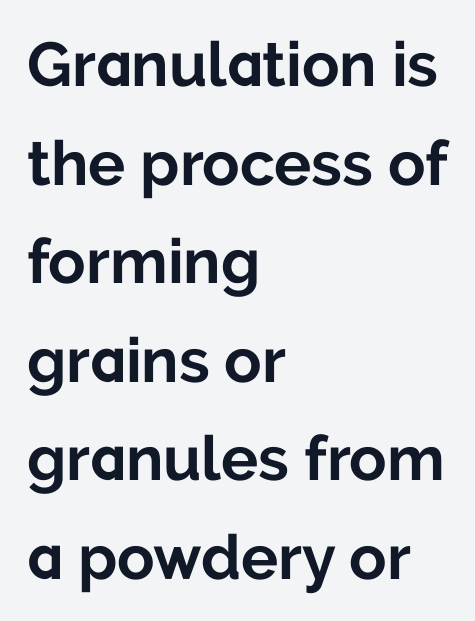
Grotesque or geometric, the face here clearly has no serifs. Weight: bold. The string is rendered with underlining switched off. You could call the tracking neutral — neither tight nor loose. The letters advance in unequal steps, a hallmark of proportional type. The type sits square on the baseline with zero lean.
